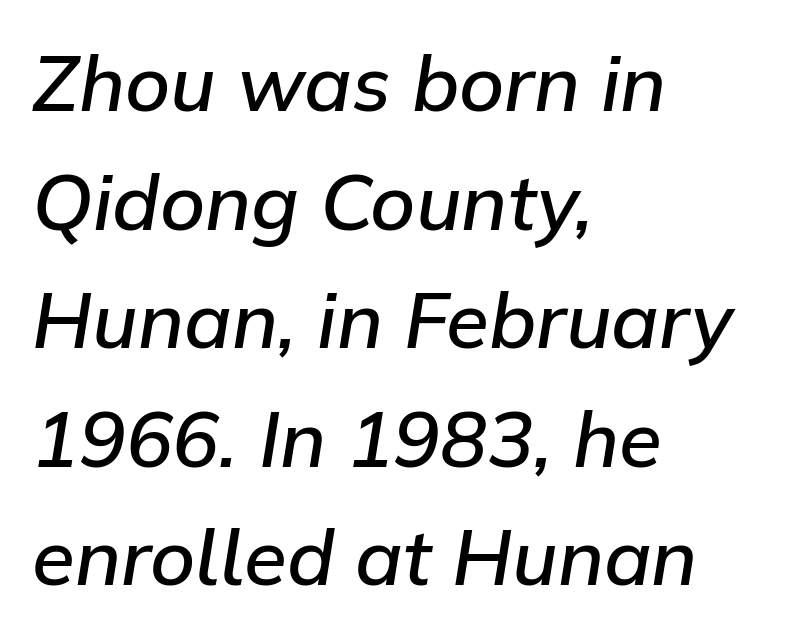
Q: Is the text bold? A: Semi-bold.
Q: Is the text italic (slanted)? A: Yes, it leans right by about 9 degrees.
Q: Is the text underlined? A: No.
Q: How is the paragraph aligned? A: Left-aligned.
Q: Is the spacing between letters normal or unusually wide? A: Normal.
Q: Is the spacing between lines tight, normal or loose? A: Normal.
Q: Width (condensed, normal, or wide)? A: Normal.
Q: Stroke contrast? A: Low.
Q: x-height? A: Medium.
Q: Monospaced? A: No.
